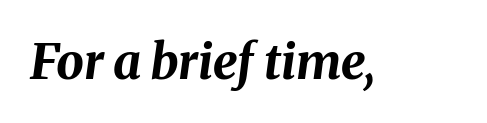
Here the designer chose a conventional face with non-uniform glyph widths. Short note: letters normally spaced. Just letters on the line, the space beneath them empty. Observe the lean: these are italic letterforms.
